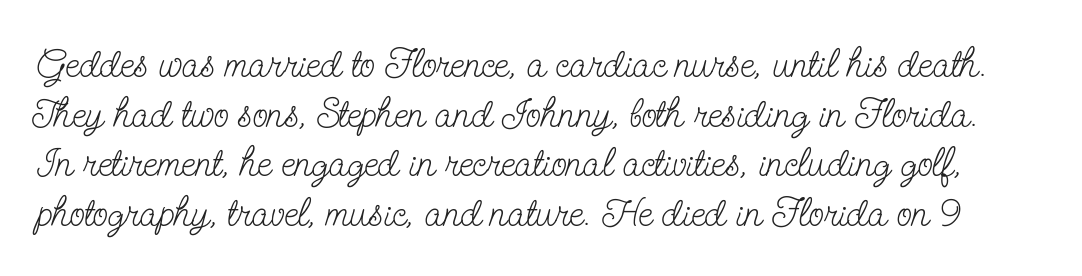
{"serif": "yes", "bold": "no", "weight": "light", "width": "condensed", "stroke_contrast": "low", "x_height": "small", "monospaced": "no", "underline": "no", "line_spacing_ratio": 1.24, "letter_spacing": "normal", "letter_spacing_em": 0.0, "glyph_px": 40}
